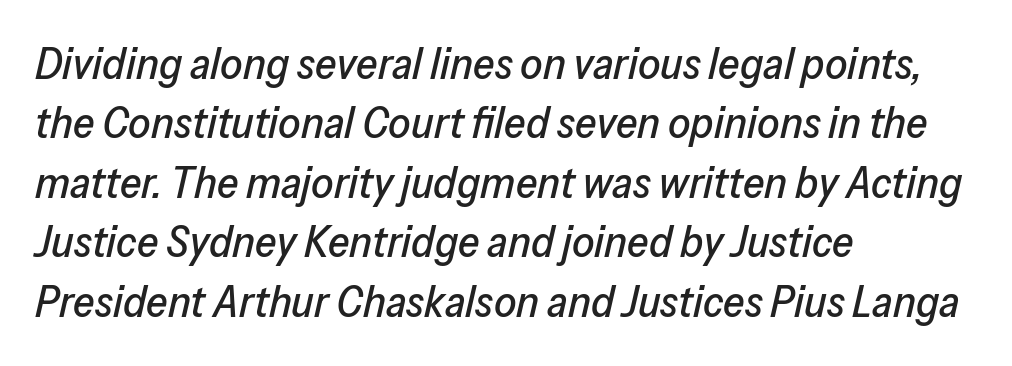
{"italic": "yes", "lean": "right", "slant_degrees": 13, "width": "normal", "stroke_contrast": "low", "x_height": "medium", "monospaced": "no", "underline": "no", "align": "left", "line_spacing": "normal", "line_spacing_ratio": 1.35, "letter_spacing": "normal", "letter_spacing_em": 0.0, "glyph_px": 44}
